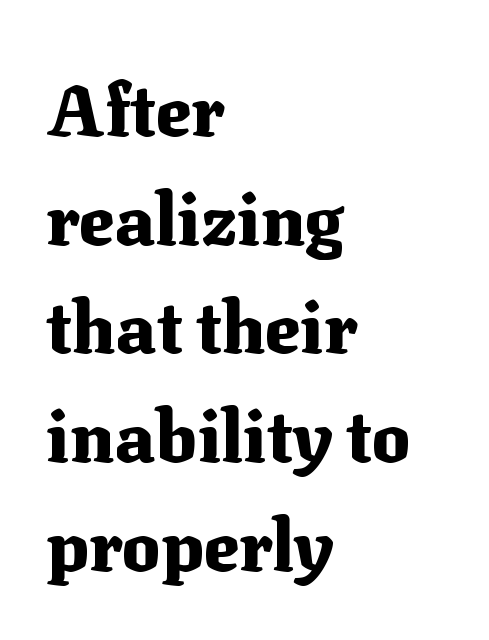
The image shows 72 px heavy serif type, upright; set left-aligned, normal line spacing (1.51x), normal letter spacing, not underlined; medium stroke contrast and a medium x-height.
